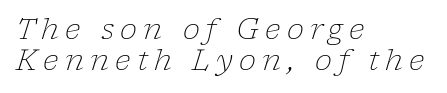
{"serif": "yes", "italic": "yes", "lean": "right", "slant_degrees": 17, "bold": "no", "weight": "light", "width": "normal", "stroke_contrast": "low", "x_height": "medium", "monospaced": "no", "underline": "no", "align": "left", "line_spacing": "tight", "line_spacing_ratio": 1.06, "letter_spacing": "wide", "letter_spacing_em": 0.21, "glyph_px": 29}
